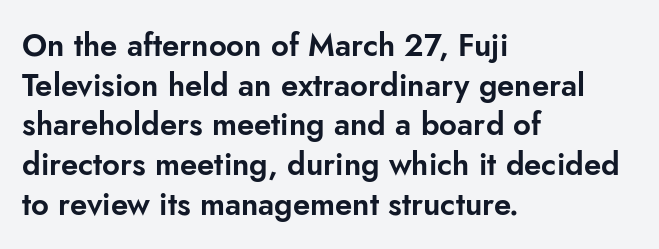
This is the regular roman posture of the typeface. Proportional: the letters do not fall into vertical columns. The designer left line spacing at the default. These lines are composed in type without serifs. These lines keep a tight, regular rhythm from letter to letter. Descenders hang freely into open space.
